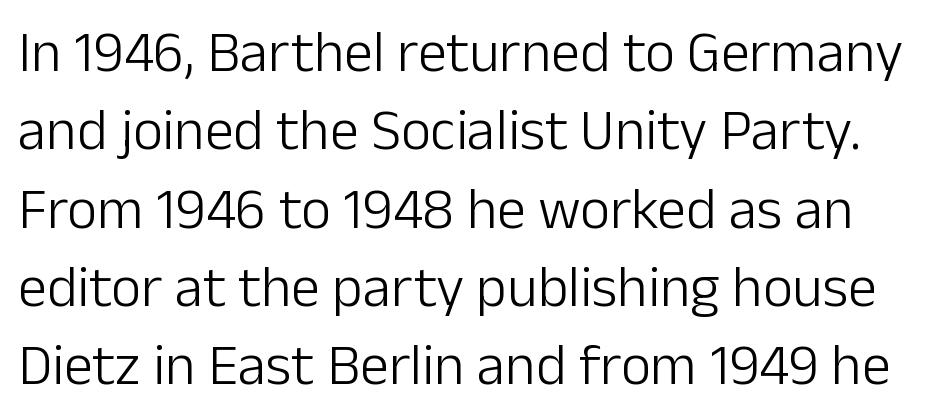
Q: Is the text bold? A: No.
Q: Is the text italic (slanted)? A: No, it is upright.
Q: Is the typeface a serif or a sans-serif typeface? A: Sans-serif.
Q: Is the text underlined? A: No.
Q: Is the spacing between letters normal or unusually wide? A: Normal.
Q: Is the spacing between lines tight, normal or loose? A: Normal.
Q: Width (condensed, normal, or wide)? A: Normal.
Q: Stroke contrast? A: Low.
Q: x-height? A: Medium.
Q: Monospaced? A: No.
